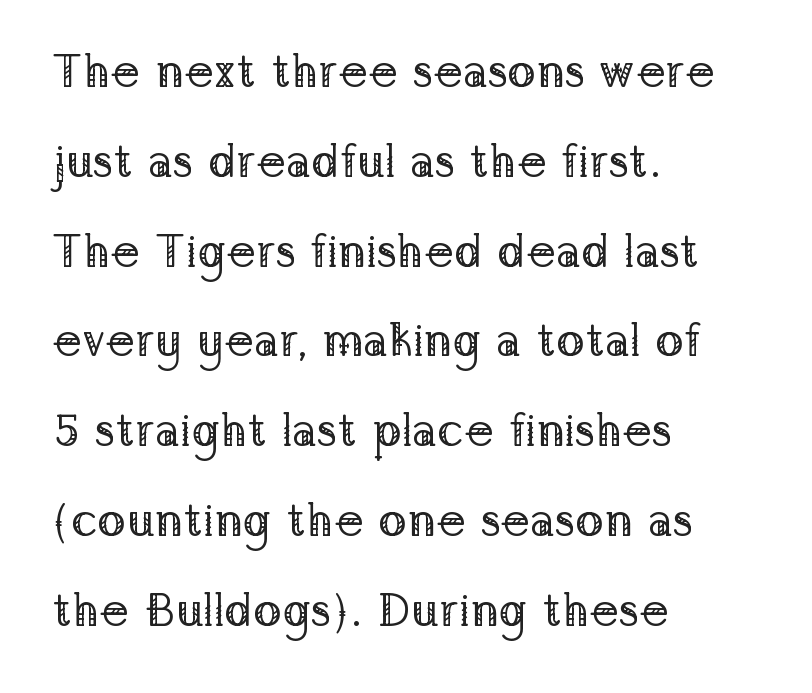
{"serif": "yes", "italic": "no", "bold": "no", "weight": "regular", "width": "normal", "stroke_contrast": "low", "x_height": "medium", "monospaced": "no", "underline": "no", "align": "left", "line_spacing": "loose", "line_spacing_ratio": 1.91, "letter_spacing": "normal", "letter_spacing_em": 0.0, "glyph_px": 47}
